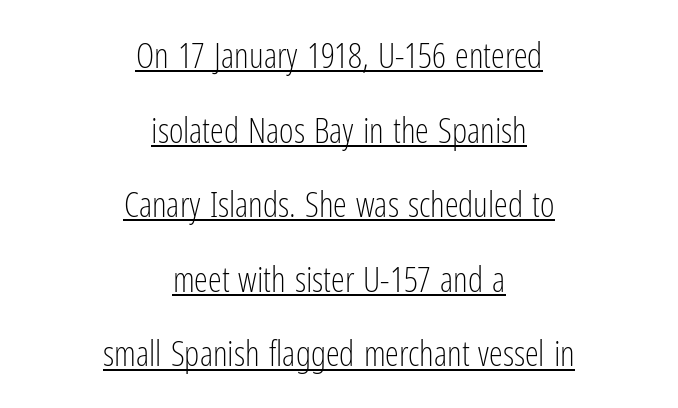
The image shows 35 px light, condensed sans-serif type, upright; set centered, loose line spacing (2.13x), normal letter spacing, underlined; low stroke contrast and a medium x-height.
